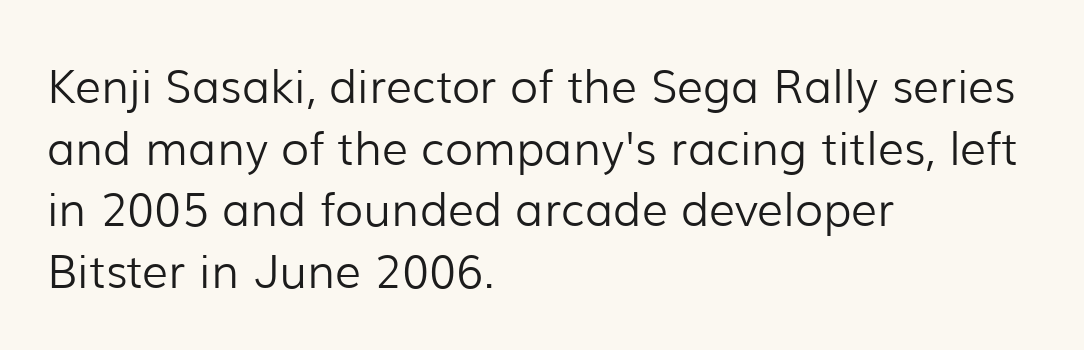
Q: Is the text bold? A: No.
Q: Is the text italic (slanted)? A: No, it is upright.
Q: Is the typeface a serif or a sans-serif typeface? A: Sans-serif.
Q: Is the text underlined? A: No.
Q: How is the paragraph aligned? A: Left-aligned.
Q: Is the spacing between letters normal or unusually wide? A: Normal.
Q: Is the spacing between lines tight, normal or loose? A: Normal.
Q: Width (condensed, normal, or wide)? A: Normal.
Q: Stroke contrast? A: Low.
Q: x-height? A: Medium.
Q: Monospaced? A: No.
